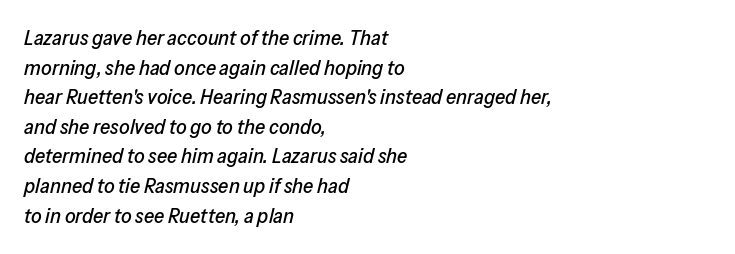
Leading: standard. The horizontal fit of the characters is conventional and even. Quick note: underline off. Yep, that's italic — everything's leaning.
